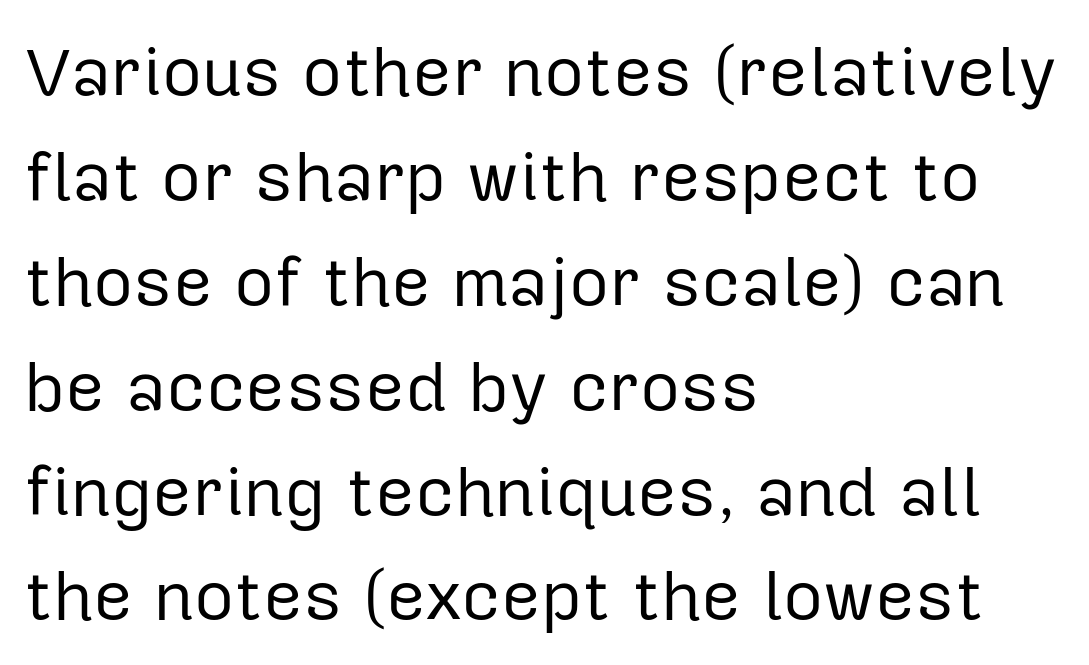
{"serif": "no", "italic": "no", "bold": "no", "weight": "regular", "width": "normal", "stroke_contrast": "low", "x_height": "medium", "monospaced": "no", "underline": "no", "align": "left", "line_spacing": "normal", "line_spacing_ratio": 1.52, "letter_spacing": "normal", "letter_spacing_em": 0.0, "glyph_px": 69}
